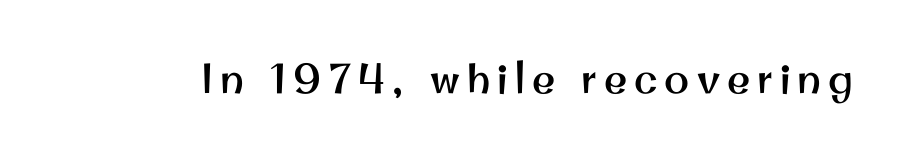
The image shows 42 px sans-serif type, upright; set not underlined; medium stroke contrast and a small x-height.
